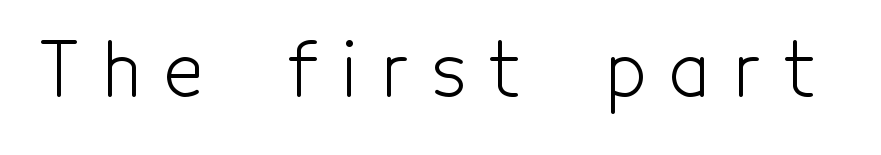
Between one letter and the next there's a generous, obvious gap. Just letters on the line, the space beneath them empty. Do the characters align in a grid? No, the font is proportional. You can tell it's not italic because the verticals are truly vertical. Stroke terminals: plain, sans-serif.
